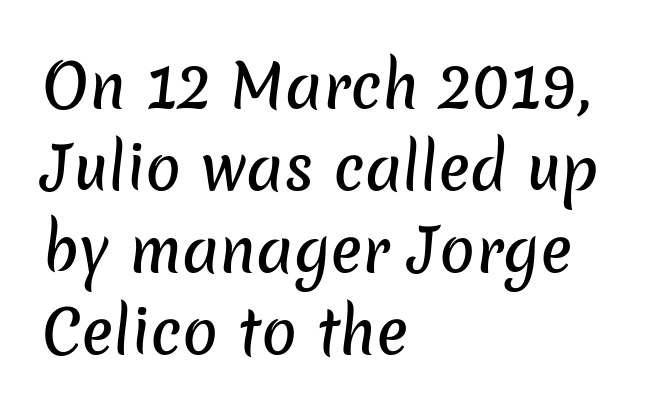
The passage shown stacks its lines at a standard gap. The glyphs are unaccompanied by any horizontal stroke below them. Classification — sans serif. Letter spacing: default. Is this a fixed-width face? No — the glyphs have proportional, varying widths.
